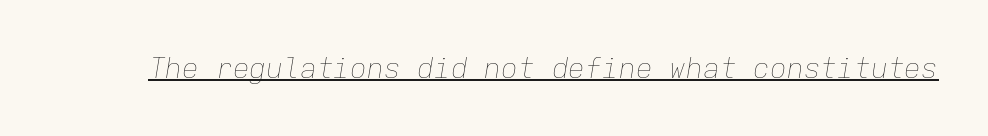
The letterforms sit shoulder to shoulder at normal distance. When letters slant like this, we call the style italic. Looks like terminal output: every glyph gets an equal slot. Stroke mass is kept to a normal reading level or below. A typographer would call this underscored text.
